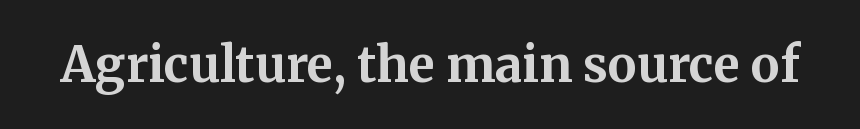
{"serif": "yes", "italic": "no", "bold": "yes", "weight": "bold", "width": "normal", "stroke_contrast": "medium", "x_height": "medium", "monospaced": "no", "underline": "no", "letter_spacing": "normal", "letter_spacing_em": 0.0, "glyph_px": 49}
